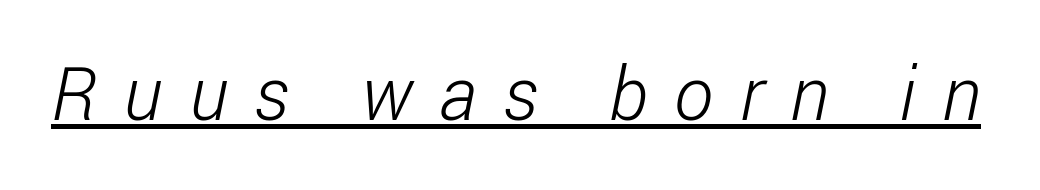
Between one letter and the next there's a generous, obvious gap. These glyphs show unthickened strokes, regular width or finer. A typographer would call this underscored text. Check where the strokes stop: nothing finishes them off — pure sans. The letters advance in unequal steps, a hallmark of proportional type.
